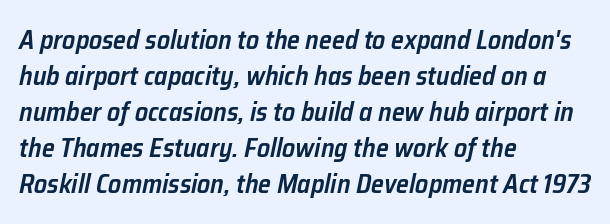
{"italic": "yes", "lean": "right", "slant_degrees": 12, "bold": "semi", "underline": "no", "align": "left", "line_spacing": "normal", "line_spacing_ratio": 1.38, "letter_spacing": "normal", "letter_spacing_em": 0.0, "glyph_px": 26}
